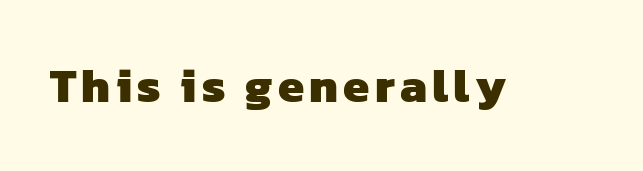
Q: Is the text bold? A: Yes.
Q: Is the typeface a serif or a sans-serif typeface? A: Sans-serif.
Q: Is the text underlined? A: No.
Q: Width (condensed, normal, or wide)? A: Normal.
Q: Stroke contrast? A: Low.
Q: x-height? A: Medium.
Q: Monospaced? A: No.
